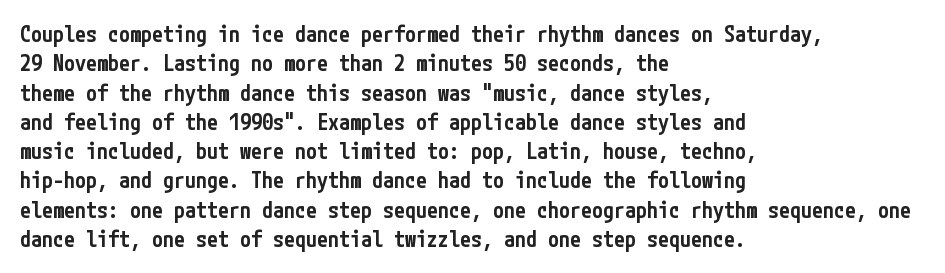
Q: Is the text bold? A: Semi-bold.
Q: Is the text italic (slanted)? A: No, it is upright.
Q: Is the text underlined? A: No.
Q: How is the paragraph aligned? A: Left-aligned.
Q: Is the spacing between letters normal or unusually wide? A: Normal.
Q: Is the spacing between lines tight, normal or loose? A: Normal.
